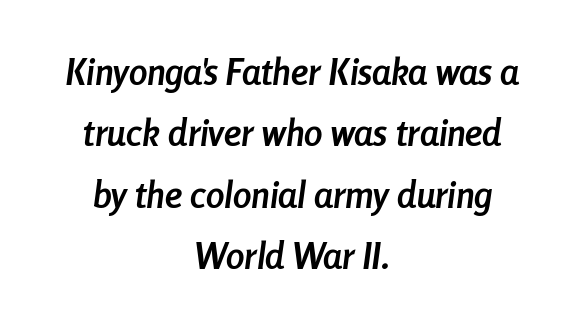
{"italic": "yes", "lean": "right", "slant_degrees": 8, "bold": "yes", "weight": "semibold", "width": "condensed", "stroke_contrast": "low", "x_height": "medium", "monospaced": "no", "underline": "no", "align": "center", "line_spacing": "normal", "line_spacing_ratio": 1.66, "letter_spacing": "normal", "letter_spacing_em": 0.0, "glyph_px": 37}
